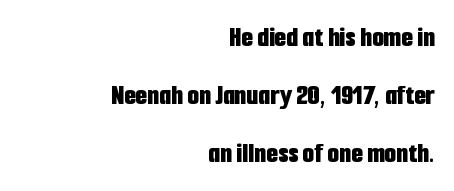
Q: Is the text bold? A: Yes.
Q: Is the text italic (slanted)? A: No, it is upright.
Q: Is the typeface a serif or a sans-serif typeface? A: Sans-serif.
Q: Is the text underlined? A: No.
Q: How is the paragraph aligned? A: Right-aligned.
Q: Is the spacing between letters normal or unusually wide? A: Normal.
Q: Is the spacing between lines tight, normal or loose? A: Loose.
Q: Width (condensed, normal, or wide)? A: Condensed.
Q: Stroke contrast? A: Low.
Q: x-height? A: Medium.
Q: Monospaced? A: No.
